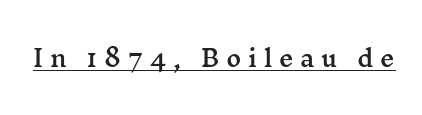
The image shows 23 px text type, upright; set unusually wide letter spacing (+0.29 em), underlined.
